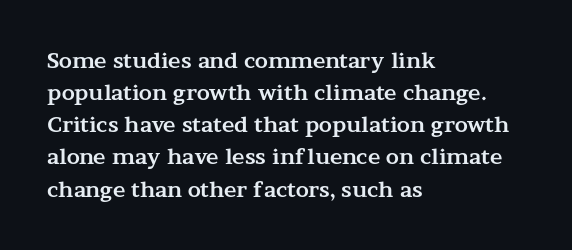
The image shows 21 px bold type, upright; set left-aligned, normal line spacing (1.53x), normal letter spacing, not underlined.
